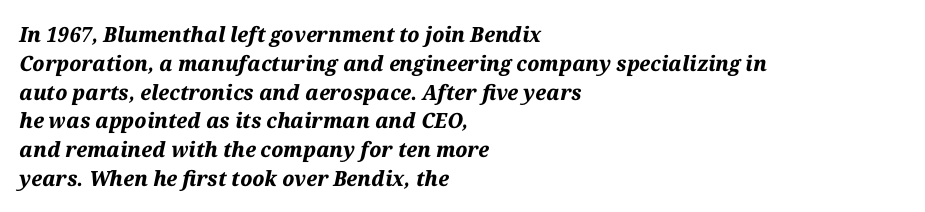
When letters slant like this, we call the style italic. In terms of letterspacing, this is plain default setting. The glyphs have the mass of a bold cut. Quick note: interline space is typical. Leftover space on each line is placed entirely after the last word.
